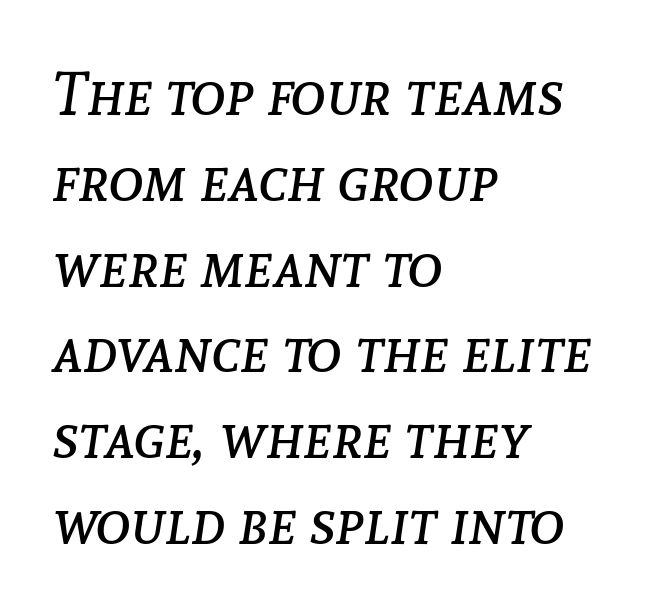
The image shows 60 px regular-weight type, italic (leaning right); set left-aligned, normal line spacing (1.43x), normal letter spacing, not underlined; low stroke contrast and a medium x-height.
